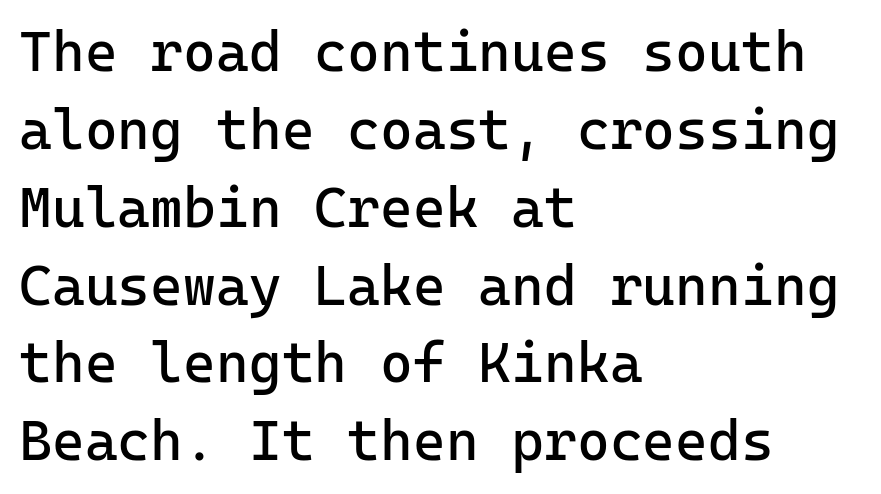
Q: Is the text bold? A: No.
Q: Is the text italic (slanted)? A: No, it is upright.
Q: Is the typeface a serif or a sans-serif typeface? A: Sans-serif.
Q: Is the text underlined? A: No.
Q: How is the paragraph aligned? A: Left-aligned.
Q: Is the spacing between letters normal or unusually wide? A: Normal.
Q: Is the spacing between lines tight, normal or loose? A: Normal.
Q: Width (condensed, normal, or wide)? A: Normal.
Q: Stroke contrast? A: Low.
Q: x-height? A: Medium.
Q: Monospaced? A: Yes.
